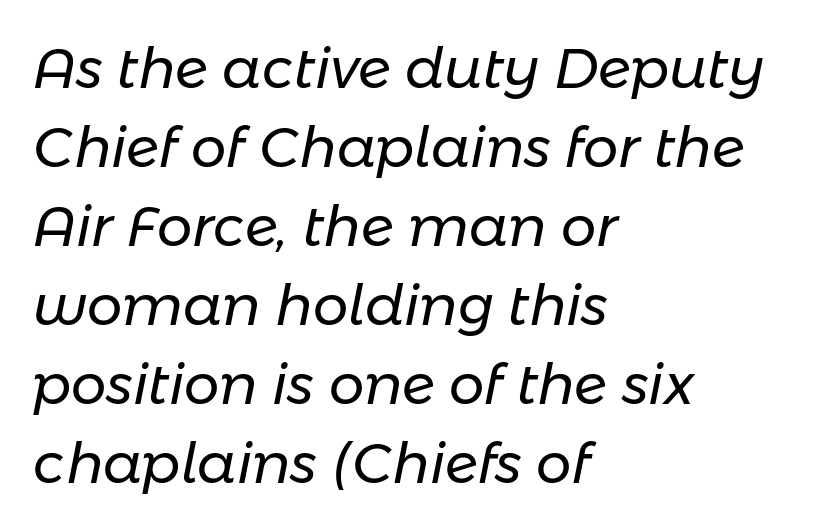
The image shows 56 px regular-weight type, italic (leaning right); set left-aligned, normal line spacing (1.41x), normal letter spacing, not underlined; low stroke contrast and a medium x-height.
